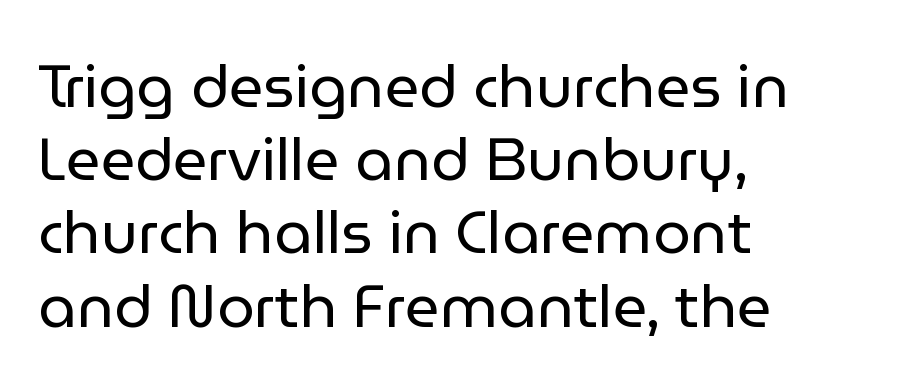
A quiet, ordinary-to-light weight characterises the typeface. Do the letters lean? They stand straight. Does extra space separate the letters? No, they use regular spacing. The space directly below the letters is spotless.
